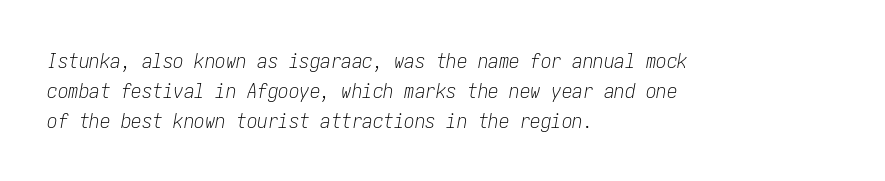
Weight: regular or lighter. The vertical gap from one line to the next is medium. The paragraph has a hard left edge and a soft right edge. Every character sits at an angle, as italics do.
